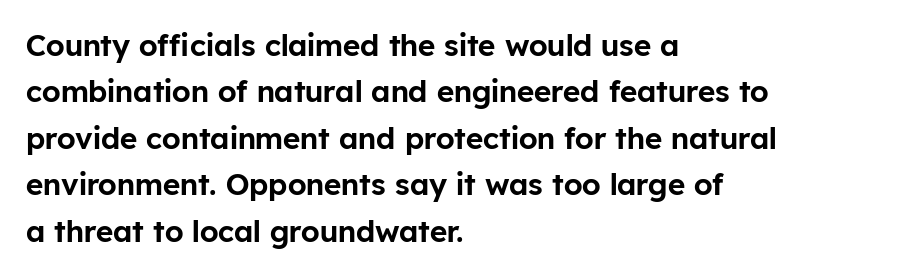
Q: Is the text italic (slanted)? A: No, it is upright.
Q: Is the typeface a serif or a sans-serif typeface? A: Sans-serif.
Q: Is the text underlined? A: No.
Q: How is the paragraph aligned? A: Left-aligned.
Q: Is the spacing between letters normal or unusually wide? A: Normal.
Q: Is the spacing between lines tight, normal or loose? A: Normal.
Q: Width (condensed, normal, or wide)? A: Normal.
Q: Stroke contrast? A: Low.
Q: x-height? A: Medium.
Q: Monospaced? A: No.
